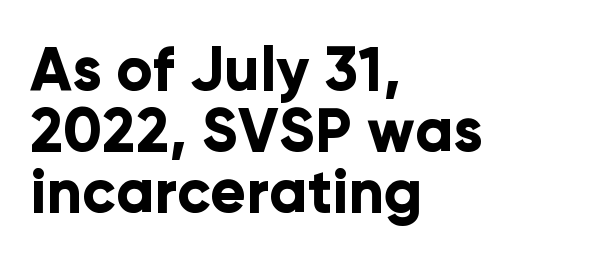
{"serif": "no", "italic": "no", "bold": "yes", "weight": "bold", "width": "normal", "stroke_contrast": "low", "x_height": "medium", "monospaced": "no", "underline": "no", "align": "left", "line_spacing": "tight", "line_spacing_ratio": 1.02, "letter_spacing": "normal", "letter_spacing_em": 0.0, "glyph_px": 60}
